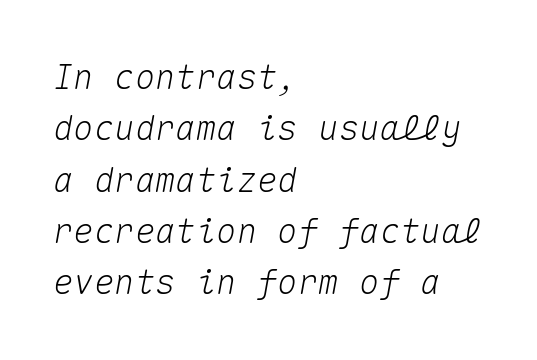
The image shows 34 px text type, italic (leaning right), monospaced; set left-aligned, normal line spacing (1.51x), normal letter spacing, not underlined; medium stroke contrast and a medium x-height.
